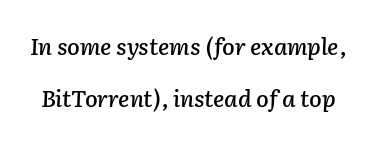
{"italic": "yes", "lean": "right", "slant_degrees": 2, "underline": "no", "line_spacing": "loose", "line_spacing_ratio": 2.25, "letter_spacing": "normal", "letter_spacing_em": 0.0, "glyph_px": 23}
